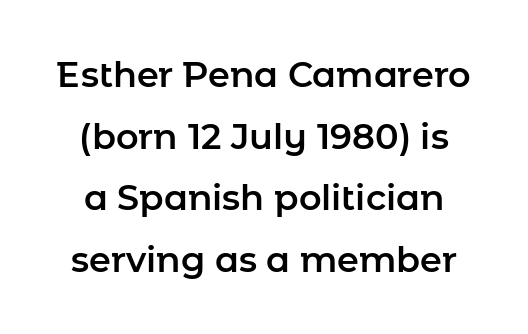
{"serif": "no", "italic": "no", "width": "normal", "stroke_contrast": "low", "x_height": "medium", "monospaced": "no", "underline": "no", "line_spacing_ratio": 1.76, "letter_spacing": "normal", "letter_spacing_em": 0.0, "glyph_px": 35}
